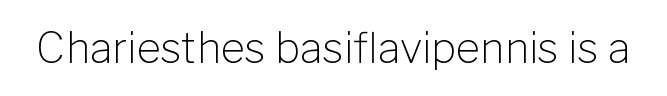
Descender tails drop into unmarked territory. The typeface chosen for these lines omits serifs. This is not heavy type; no bold has been used. Observe the ordinary spacing: letters are neighbours, not strangers. Tall strokes in this sample are plumb rather than angled.
